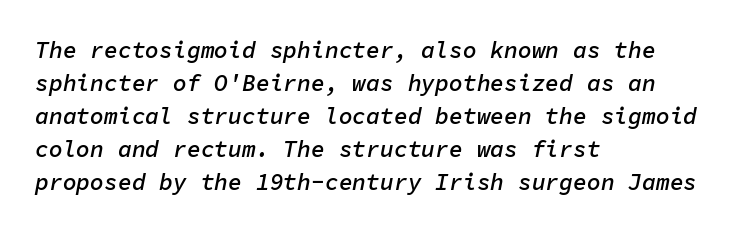
Q: Is the text bold? A: Semi-bold.
Q: Is the text italic (slanted)? A: Yes, it leans right by about 11 degrees.
Q: Is the text underlined? A: No.
Q: How is the paragraph aligned? A: Left-aligned.
Q: Is the spacing between letters normal or unusually wide? A: Normal.
Q: Is the spacing between lines tight, normal or loose? A: Normal.
